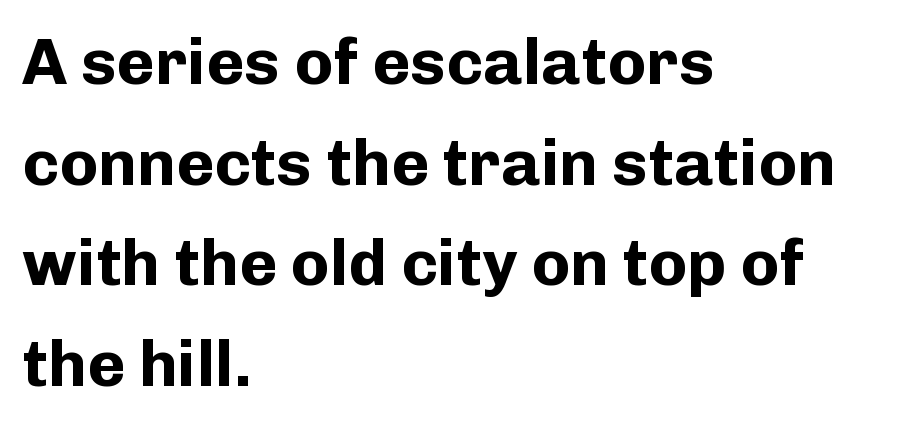
{"serif": "no", "italic": "no", "bold": "yes", "weight": "bold", "width": "normal", "stroke_contrast": "low", "x_height": "medium", "monospaced": "no", "underline": "no", "align": "left", "line_spacing": "normal", "line_spacing_ratio": 1.55, "letter_spacing": "normal", "letter_spacing_em": 0.0, "glyph_px": 65}
